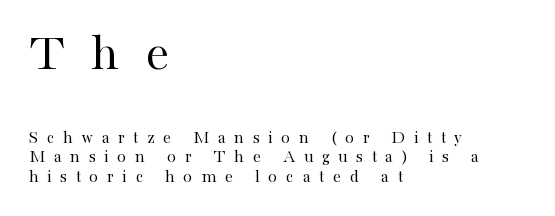
{"serif": "yes", "italic": "no", "bold": "no", "weight": "regular", "width": "normal", "stroke_contrast": "high", "x_height": "medium", "monospaced": "no", "underline": "no", "align": "left", "line_spacing": "tight", "line_spacing_ratio": 1.08, "letter_spacing": "wide", "letter_spacing_em": 0.49, "larger_block": "first", "size_ratio": 2.94, "glyph_px": 53}
